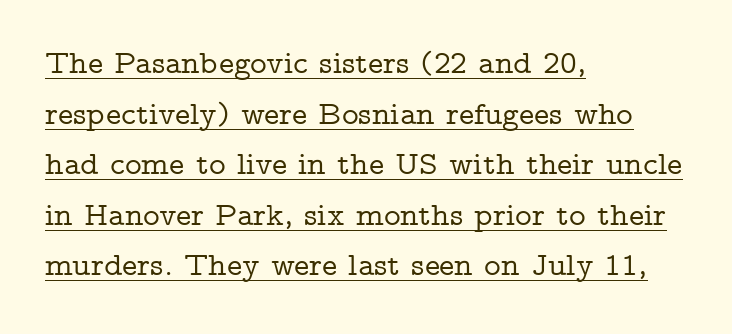
The image shows 32 px wide serif type, upright; set left-aligned, normal line spacing (1.58x), normal letter spacing, underlined; low stroke contrast and a medium x-height.
